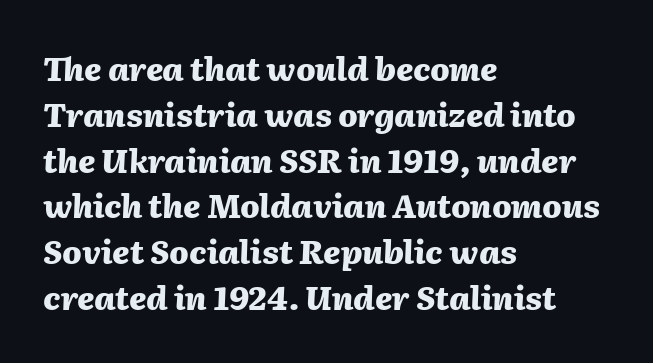
The image shows 32 px heavy type, italic (leaning right); set left-aligned, normal line spacing (1.43x), normal letter spacing, not underlined; medium stroke contrast and a medium x-height.
